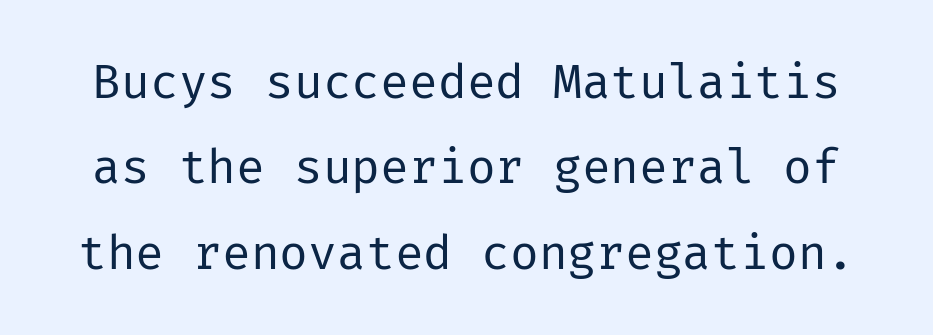
{"serif": "no", "italic": "no", "bold": "no", "weight": "regular", "width": "normal", "stroke_contrast": "low", "x_height": "medium", "underline": "no", "line_spacing_ratio": 1.78, "letter_spacing": "normal", "letter_spacing_em": 0.0, "glyph_px": 48}
